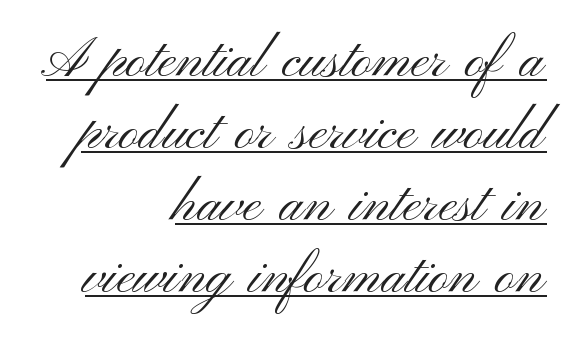
In terms of letterspacing, this is plain default setting. You could not count columns in this text — the font is proportionally spaced. Stems and bowls with no extra thickness — not bold. A typographer would call this underscored text. Leading matches the norm, producing a regular column.
